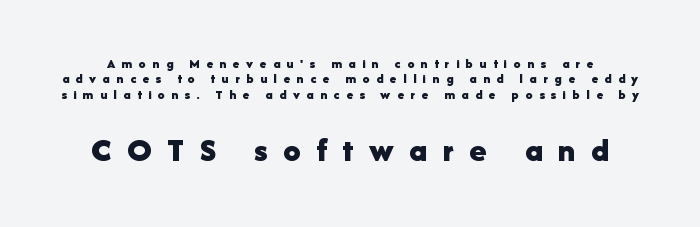
{"serif": "no", "italic": "no", "bold": "yes", "weight": "bold", "width": "normal", "stroke_contrast": "low", "x_height": "medium", "monospaced": "no", "underline": "no", "line_spacing": "tight", "line_spacing_ratio": 1.09, "letter_spacing": "wide", "letter_spacing_em": 0.46, "larger_block": "second", "size_ratio": 2.43, "glyph_px": 34}
